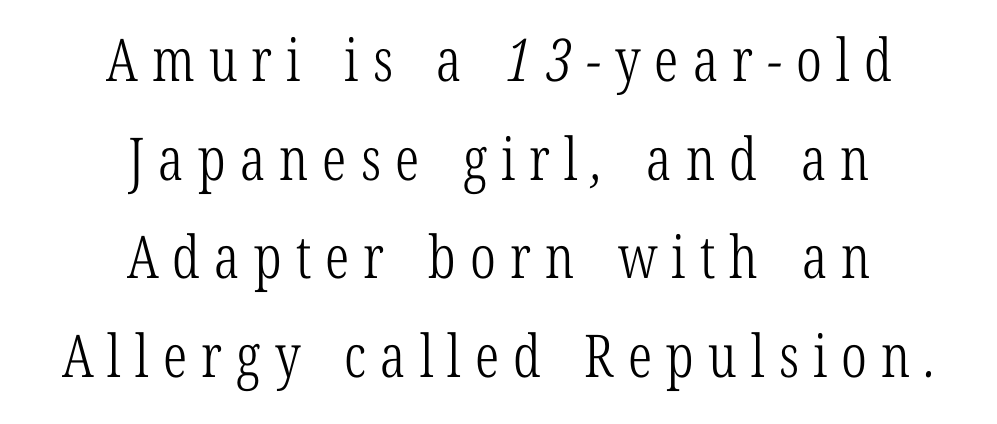
The image shows 59 px light, condensed serif type; set centered, normal line spacing (1.67x), unusually wide letter spacing (+0.24 em), not underlined; low stroke contrast and a medium x-height.
